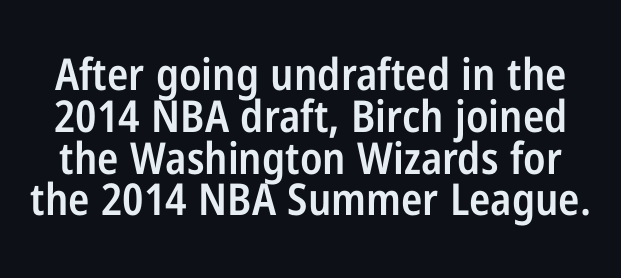
The vertical gap from one line to the next is small. This is the in-between weight designers call semibold or demi. A sans-serif font was chosen for this passage. Check the space under the baseline: it is left empty.
